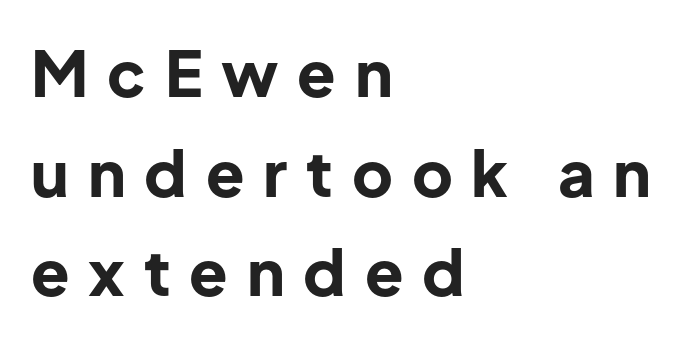
{"serif": "no", "italic": "no", "bold": "yes", "weight": "bold", "width": "normal", "stroke_contrast": "low", "x_height": "medium", "monospaced": "no", "underline": "no", "align": "left", "line_spacing": "normal", "line_spacing_ratio": 1.58, "letter_spacing": "wide", "letter_spacing_em": 0.3, "glyph_px": 63}
